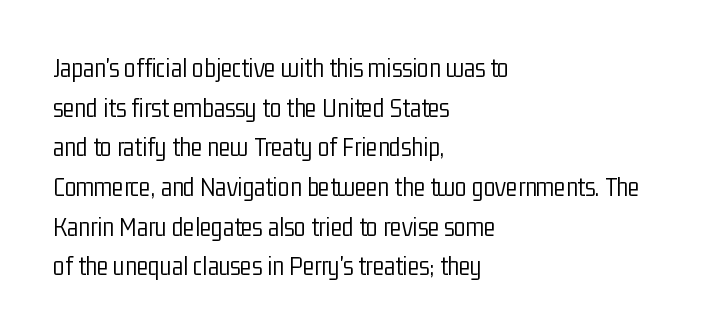
Notice how descenders clear the ascenders below comfortably — that's standard leading. Inter-character spacing is left at the font's built-in metrics. Bare-footed words on every line. The strokes are not fattened; the text isn't bold. A student would call this left alignment; a typographer would say flush left, rag right.
